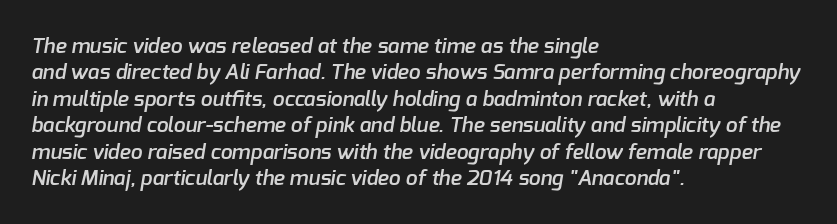
The image shows 21 px text type; set left-aligned, normal line spacing (1.26x), normal letter spacing, not underlined.
